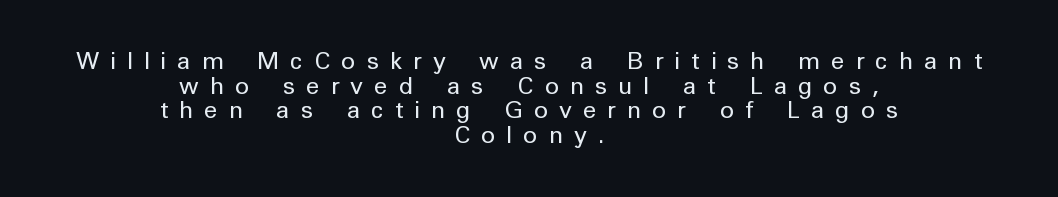
Q: Is the text bold? A: No.
Q: Is the text italic (slanted)? A: No, it is upright.
Q: Is the text underlined? A: No.
Q: How is the paragraph aligned? A: Centered.
Q: Is the spacing between letters normal or unusually wide? A: Unusually wide.
Q: Is the spacing between lines tight, normal or loose? A: Tight.
